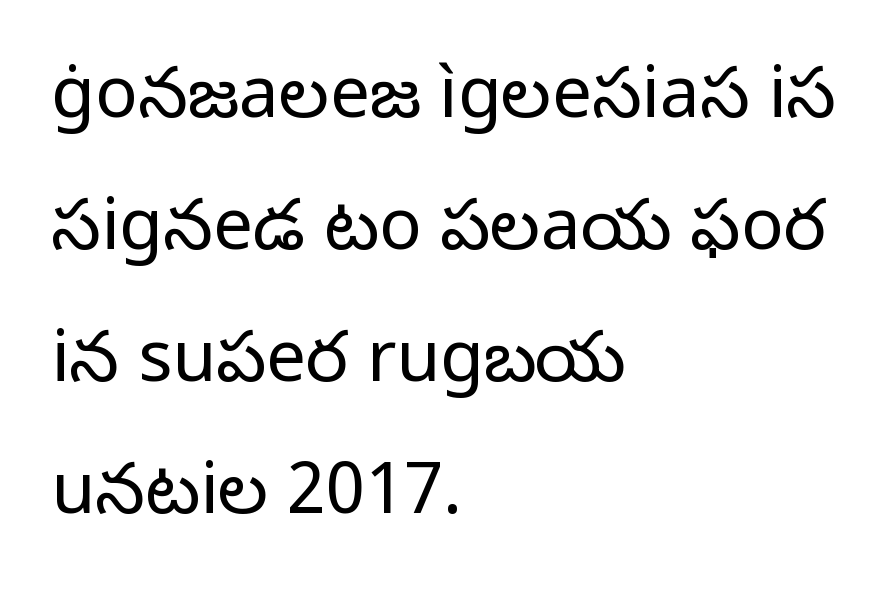
Q: Is the text bold? A: No.
Q: Is the text italic (slanted)? A: No, it is upright.
Q: Is the typeface a serif or a sans-serif typeface? A: Sans-serif.
Q: Is the text underlined? A: No.
Q: How is the paragraph aligned? A: Left-aligned.
Q: Is the spacing between letters normal or unusually wide? A: Normal.
Q: Width (condensed, normal, or wide)? A: Normal.
Q: Stroke contrast? A: Low.
Q: x-height? A: Medium.
Q: Monospaced? A: No.
